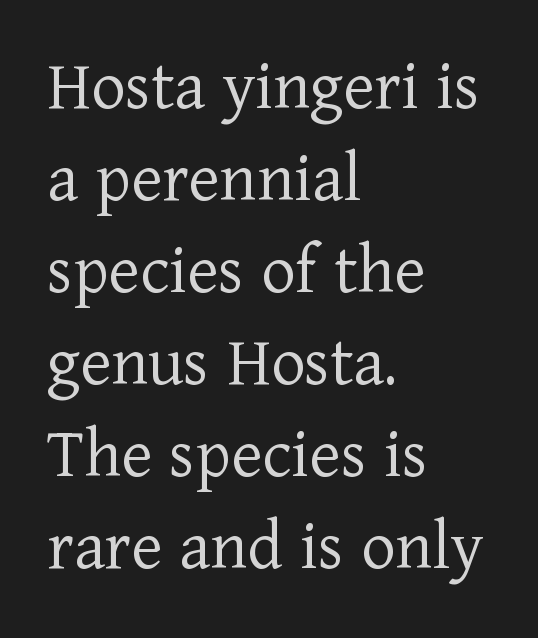
The image shows 73 px light serif type, upright; set left-aligned, normal line spacing (1.26x), normal letter spacing, not underlined; low stroke contrast and a medium x-height.
